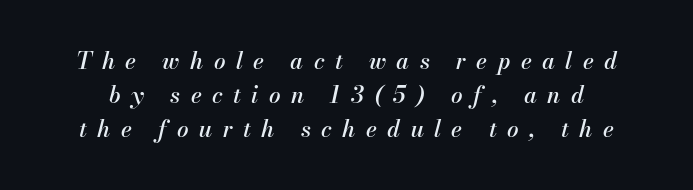
{"italic": "yes", "lean": "right", "slant_degrees": 13, "underline": "no", "line_spacing": "normal", "line_spacing_ratio": 1.47, "letter_spacing": "wide", "letter_spacing_em": 0.45, "glyph_px": 23}
